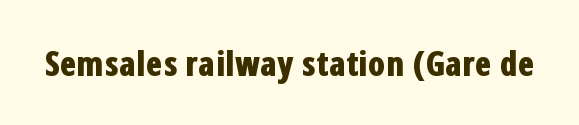
Q: Is the text bold? A: Yes.
Q: Is the text italic (slanted)? A: No, it is upright.
Q: Is the typeface a serif or a sans-serif typeface? A: Sans-serif.
Q: Is the text underlined? A: No.
Q: Is the spacing between letters normal or unusually wide? A: Normal.
Q: Width (condensed, normal, or wide)? A: Condensed.
Q: Stroke contrast? A: Low.
Q: x-height? A: Medium.
Q: Monospaced? A: No.
